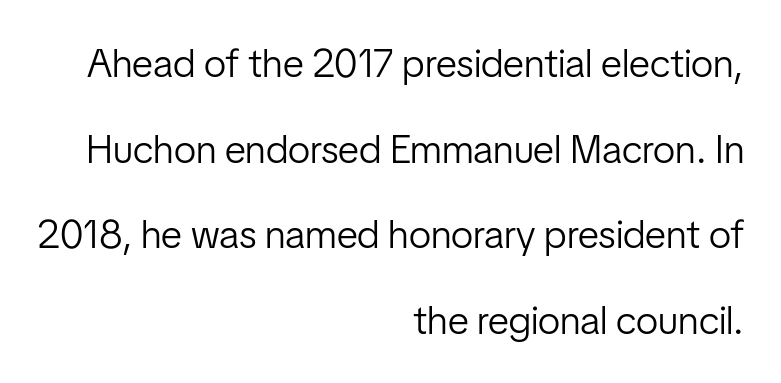
{"serif": "no", "italic": "no", "bold": "no", "weight": "light", "width": "condensed", "stroke_contrast": "low", "x_height": "medium", "monospaced": "no", "underline": "no", "align": "right", "line_spacing": "loose", "line_spacing_ratio": 2.14, "letter_spacing": "normal", "letter_spacing_em": 0.0, "glyph_px": 40}
